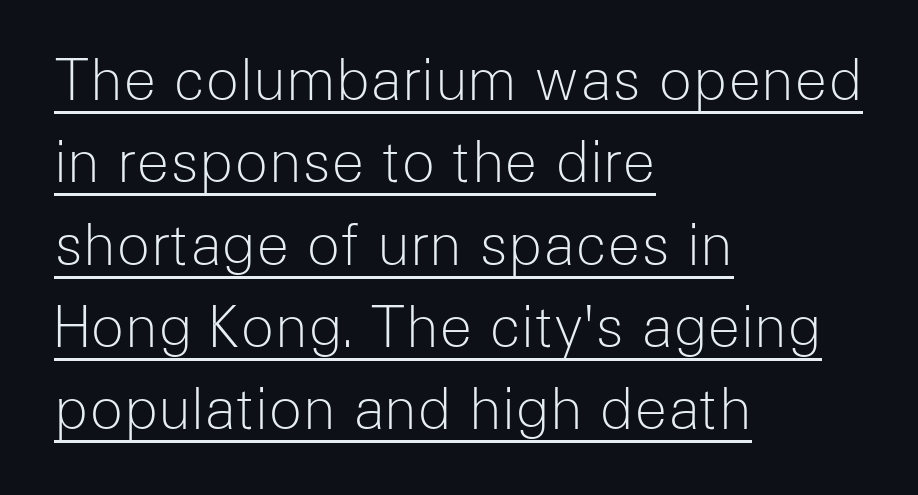
Has an underline been added? It has. The horizontal fit of the characters is conventional and even. A normal amount of white space separates one row of letters from the next. Every row of glyphs begins at an identical x-position on the left. No letter is thick-stroked: the sample isn't bold. Do the letters lean? They stand straight.
